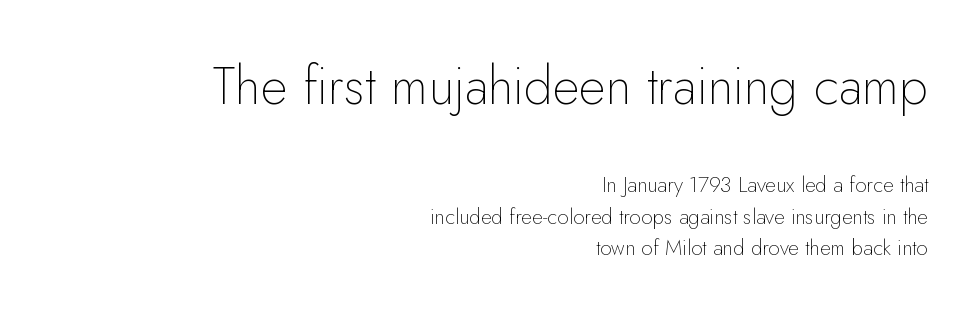
{"serif": "no", "italic": "no", "bold": "no", "weight": "thin", "width": "normal", "stroke_contrast": "low", "x_height": "small", "monospaced": "no", "underline": "no", "align": "right", "line_spacing": "normal", "line_spacing_ratio": 1.52, "letter_spacing": "normal", "letter_spacing_em": 0.0, "larger_block": "first", "size_ratio": 2.48, "glyph_px": 52}
